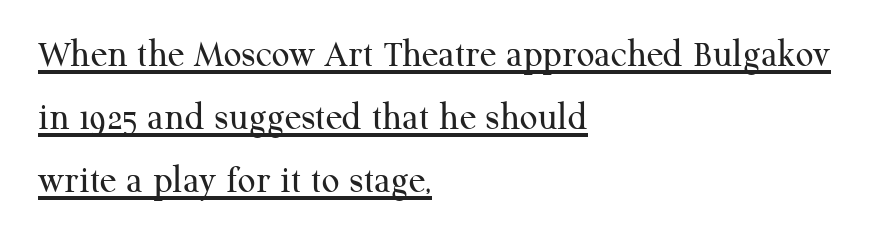
{"serif": "yes", "italic": "no", "bold": "no", "weight": "regular", "width": "normal", "stroke_contrast": "medium", "x_height": "medium", "monospaced": "no", "underline": "yes", "align": "left", "line_spacing": "normal", "line_spacing_ratio": 1.61, "letter_spacing": "normal", "letter_spacing_em": 0.0, "glyph_px": 39}
